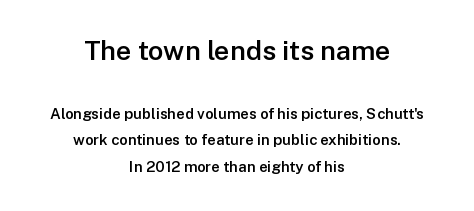
Italic? Not at all — the glyphs are vertical. Here the glyphs are tracked normally, forming tight word shapes. Compared with an ordinary text face, these strokes are moderately heavier — a semibold. The zone under the glyphs is completely vacant. Caption: upper text group enlarged, lower text group reduced. Leftover space on each line is divided equally before and after the words.
